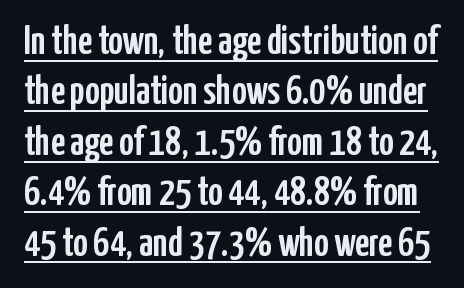
Q: Is the text italic (slanted)? A: No, it is upright.
Q: Is the typeface a serif or a sans-serif typeface? A: Sans-serif.
Q: Is the text underlined? A: Yes.
Q: Is the spacing between letters normal or unusually wide? A: Normal.
Q: Is the spacing between lines tight, normal or loose? A: Normal.
Q: Width (condensed, normal, or wide)? A: Condensed.
Q: Stroke contrast? A: Low.
Q: x-height? A: Medium.
Q: Monospaced? A: No.
